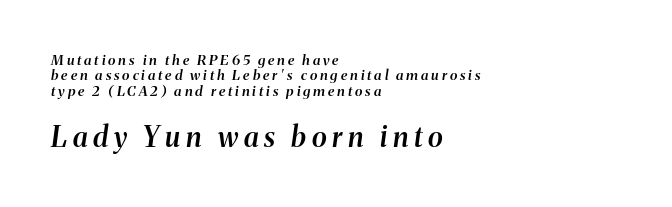
The image shows 28 px semibold type, italic (leaning right); set left-aligned, tight line spacing (1.09x), unusually wide letter spacing (+0.21 em), not underlined; the second (bottom) block is 2.0x larger; medium stroke contrast and a medium x-height.
